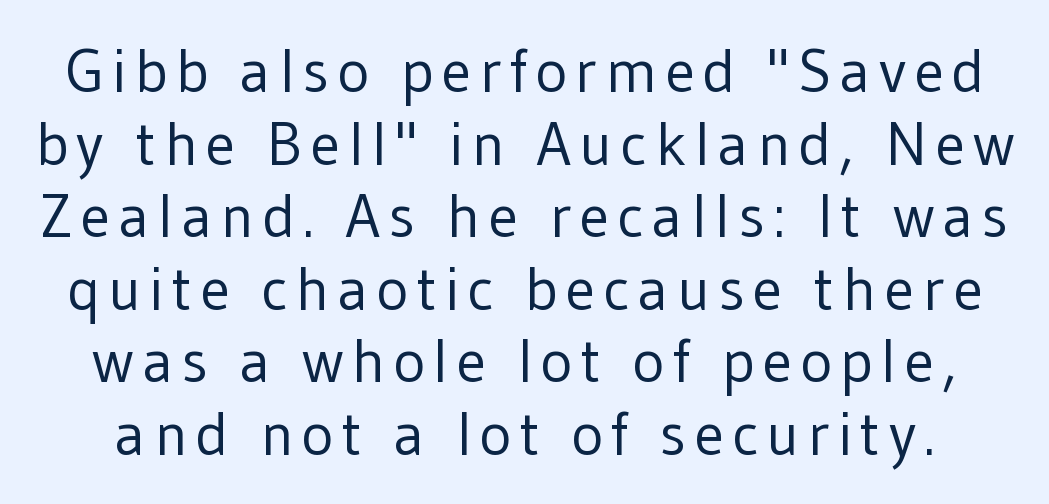
Q: Is the text bold? A: No.
Q: Is the text italic (slanted)? A: No, it is upright.
Q: Is the typeface a serif or a sans-serif typeface? A: Sans-serif.
Q: Is the text underlined? A: No.
Q: Width (condensed, normal, or wide)? A: Normal.
Q: Stroke contrast? A: Low.
Q: x-height? A: Medium.
Q: Monospaced? A: No.
